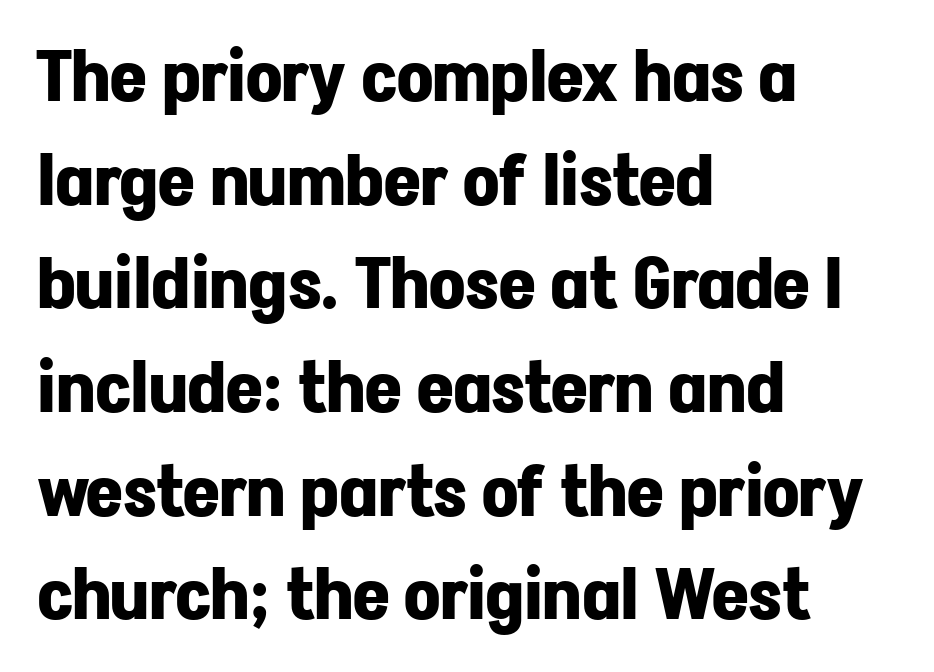
The image shows 71 px bold sans-serif type, upright; set left-aligned, normal line spacing (1.46x), normal letter spacing, not underlined; low stroke contrast and a medium x-height.
